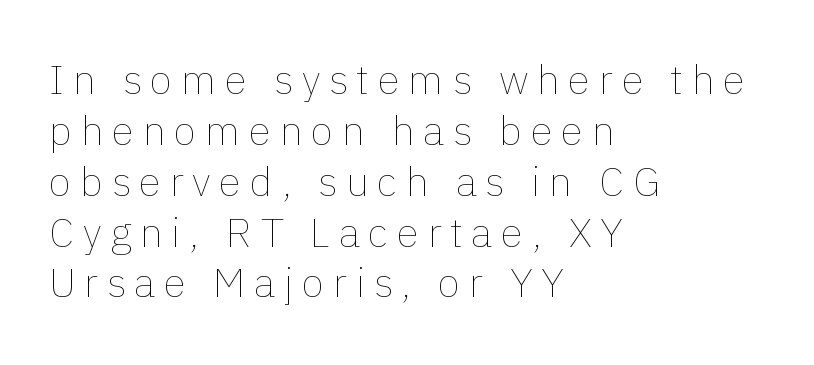
The space directly below the letters is spotless. The face used here is proportionally spaced, like ordinary book or web type. The passage is arranged the way most books set body copy — flush left. This rendering widens character spacing well past its baseline value. Tall strokes in this sample are plumb rather than angled. The strokes carry an ordinary text weight at most.
